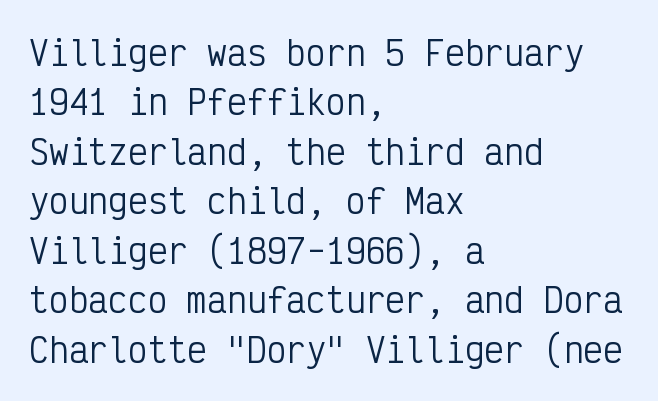
The image shows 33 px regular-weight, condensed sans-serif type, upright, monospaced; set left-aligned, normal line spacing (1.5x), normal letter spacing, not underlined; low stroke contrast and a medium x-height.
